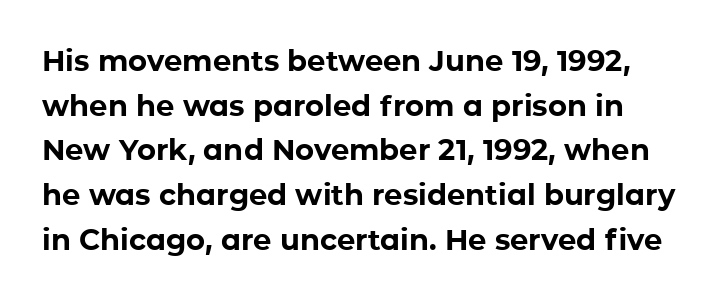
Quick note: underline off. The face used here is rendered with its standard letterfit. This block has exactly the height ordinary leading produces. The typography opts for an upright posture over an oblique one. Emphasis by weight is at full strength: bold.
